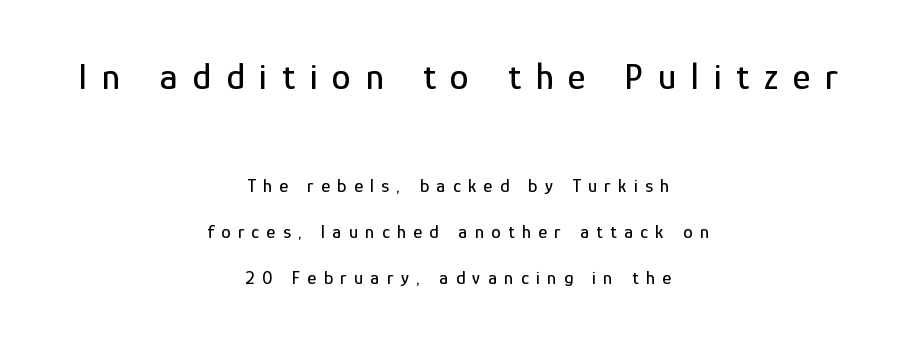
This is the regular roman posture of the typeface. Proportional: the letters do not fall into vertical columns. Neither beginnings nor endings align; midpoints do. Summary of vertical rhythm: relaxed, with wide interline spacing. The foot of each line stays bare and open.
